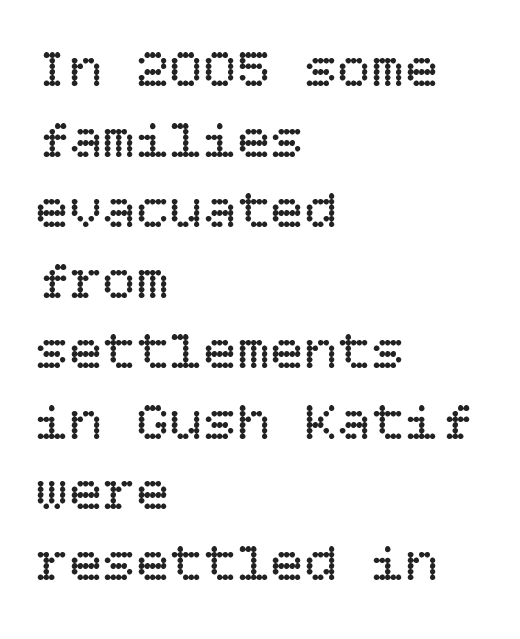
Q: Is the text bold? A: No.
Q: Is the text italic (slanted)? A: No, it is upright.
Q: Is the text underlined? A: No.
Q: How is the paragraph aligned? A: Left-aligned.
Q: Is the spacing between letters normal or unusually wide? A: Normal.
Q: Is the spacing between lines tight, normal or loose? A: Normal.
Q: Width (condensed, normal, or wide)? A: Normal.
Q: Stroke contrast? A: Low.
Q: x-height? A: Large.
